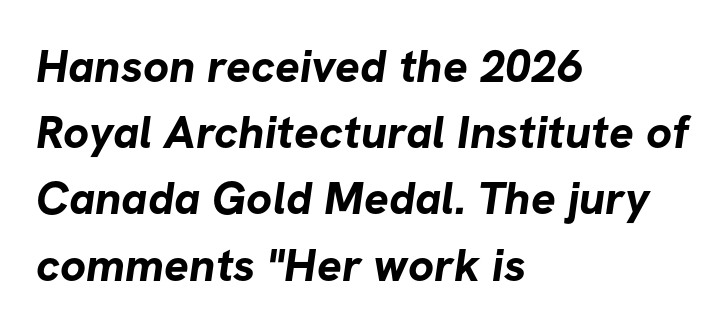
Q: Is the text bold? A: Yes.
Q: Is the typeface a serif or a sans-serif typeface? A: Sans-serif.
Q: Is the text underlined? A: No.
Q: How is the paragraph aligned? A: Left-aligned.
Q: Is the spacing between letters normal or unusually wide? A: Normal.
Q: Is the spacing between lines tight, normal or loose? A: Normal.
Q: Width (condensed, normal, or wide)? A: Normal.
Q: Stroke contrast? A: Low.
Q: x-height? A: Medium.
Q: Monospaced? A: No.
